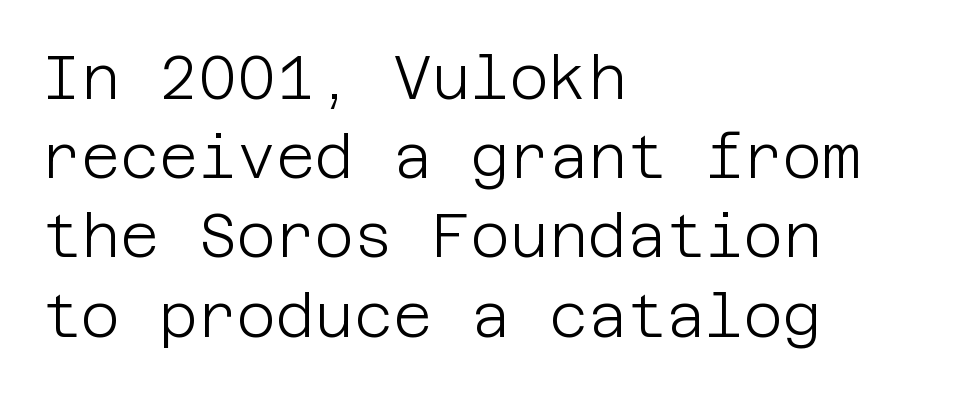
There is no visible air inserted between adjacent glyphs. Where is the straight margin? On the left. Letterform terminals end flat and unadorned throughout the passage. Plain, unruled lines of type. A typesetter would mark this as roman, not italic. The typeface has the unassuming heft of standard copy or less.
